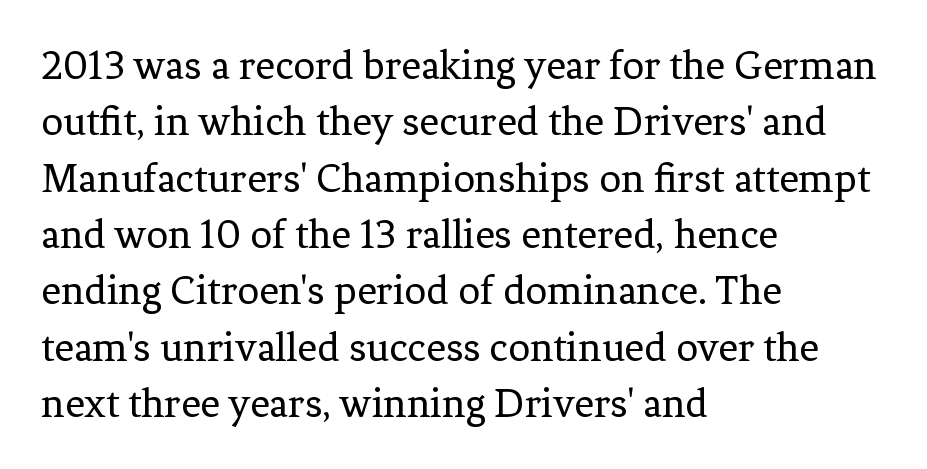
The designer left line spacing at the default. Observe the serifs anchoring each vertical stroke in this sample. These lines are rendered in a variable-pitch font. The paragraph shown leans on its left margin. Counters stay open thanks to moderate or lighter strokes.
